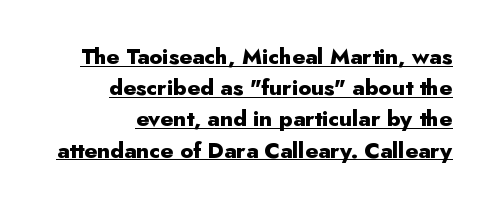
{"italic": "no", "bold": "yes", "underline": "yes", "align": "right", "line_spacing": "normal", "line_spacing_ratio": 1.42, "letter_spacing": "normal", "letter_spacing_em": 0.0, "glyph_px": 22}
